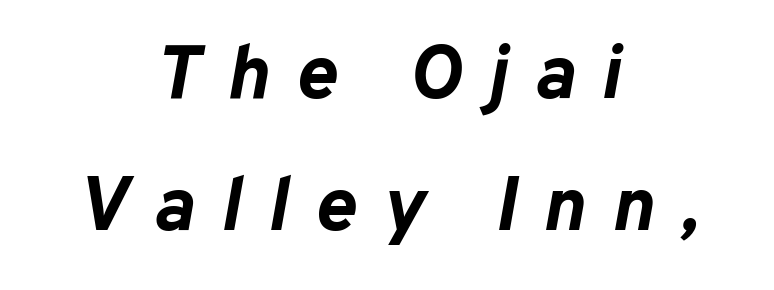
Q: Is the text bold? A: Yes.
Q: Is the text italic (slanted)? A: Yes, it leans right by about 10 degrees.
Q: Is the text underlined? A: No.
Q: How is the paragraph aligned? A: Centered.
Q: Is the spacing between letters normal or unusually wide? A: Unusually wide.
Q: Width (condensed, normal, or wide)? A: Normal.
Q: Stroke contrast? A: Low.
Q: x-height? A: Medium.
Q: Monospaced? A: No.
